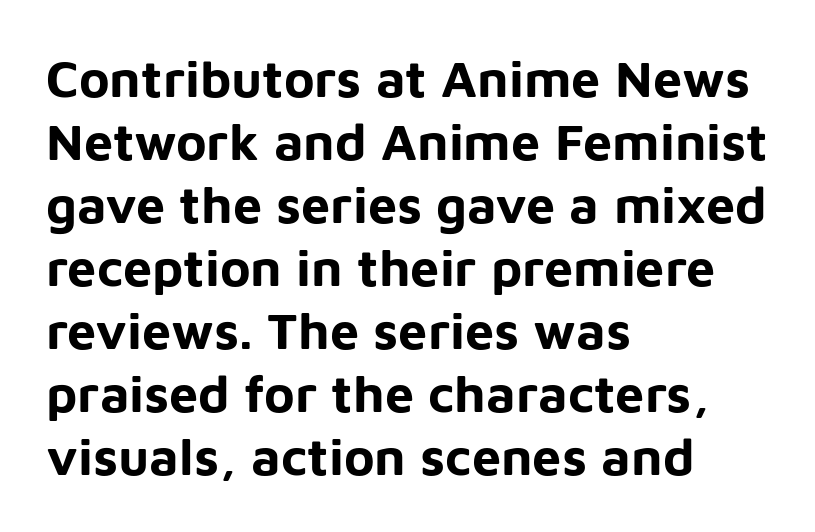
All the whitespace from short lines collects on the right. Heavy-handed strokes throughout: this text is bold. Does the lettering tilt? It doesn't — this is upright. The face used here is a sans, in the tradition of grotesques and geometrics. The face used here is proportionally spaced, like ordinary book or web type. Tracking here is standard; glyphs follow each other at the usual distance.
